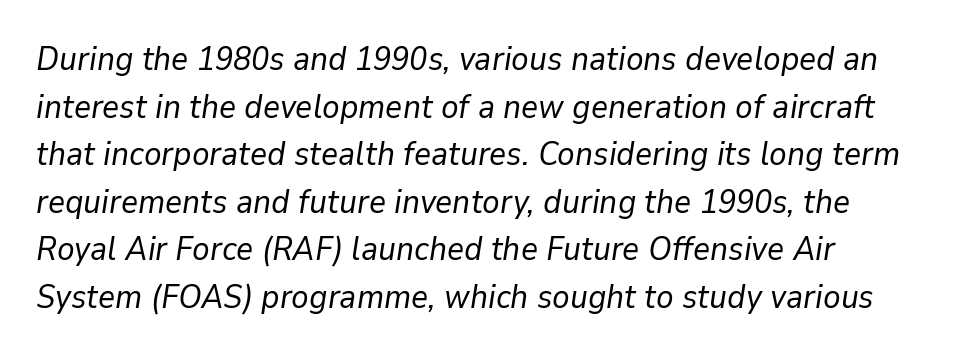
The image shows 33 px regular-weight type, italic (leaning right); set left-aligned, normal line spacing (1.44x), normal letter spacing, not underlined; low stroke contrast and a medium x-height.
